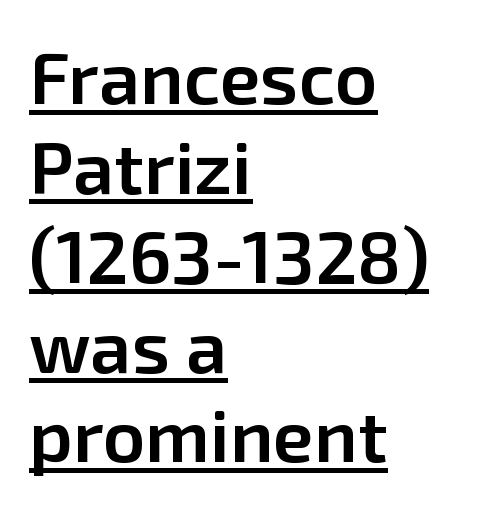
{"serif": "no", "italic": "no", "bold": "semi", "weight": "semibold", "width": "normal", "stroke_contrast": "low", "x_height": "medium", "monospaced": "no", "underline": "yes", "align": "left", "line_spacing_ratio": 1.21, "letter_spacing": "normal", "letter_spacing_em": 0.0, "glyph_px": 74}
